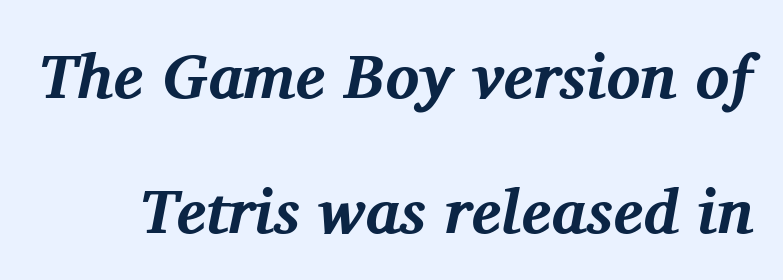
Q: Is the text bold? A: Yes.
Q: Is the text italic (slanted)? A: Yes, it leans right by about 11 degrees.
Q: Is the typeface a serif or a sans-serif typeface? A: Serif.
Q: Is the text underlined? A: No.
Q: Is the spacing between letters normal or unusually wide? A: Normal.
Q: Is the spacing between lines tight, normal or loose? A: Loose.
Q: Width (condensed, normal, or wide)? A: Normal.
Q: Stroke contrast? A: Medium.
Q: x-height? A: Medium.
Q: Monospaced? A: No.
